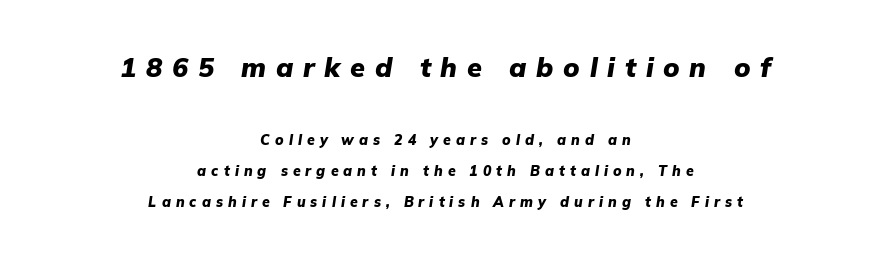
The image shows 27 px bold type, italic (leaning right); set centered, loose line spacing (2.21x), unusually wide letter spacing (+0.36 em), not underlined; the first (top) block is 1.93x larger.
